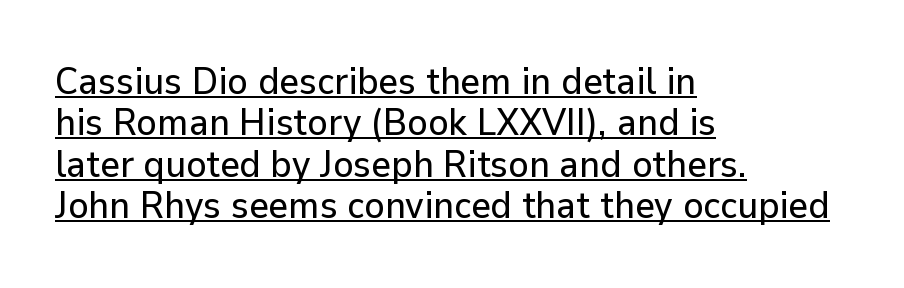
The image shows 38 px sans-serif type, upright; set left-aligned, tight line spacing (1.09x), normal letter spacing, underlined; low stroke contrast and a medium x-height.
